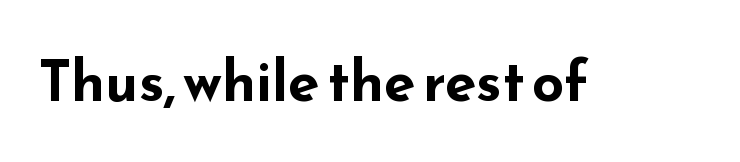
The image shows 57 px bold, wide sans-serif type, upright; set normal letter spacing, not underlined; low stroke contrast and a small x-height.
